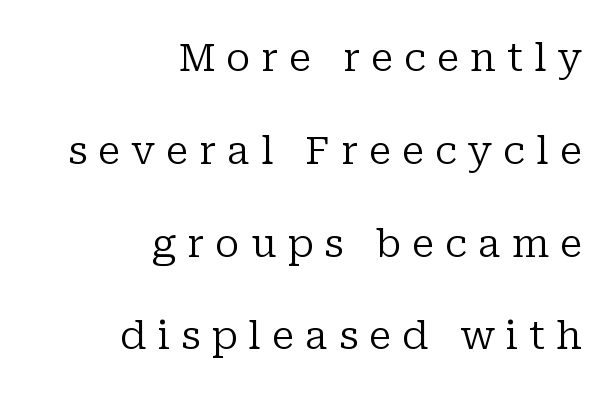
The image shows 39 px regular-weight serif type, upright; set right-aligned, loose line spacing (2.38x), unusually wide letter spacing (+0.28 em), not underlined; low stroke contrast and a medium x-height.
